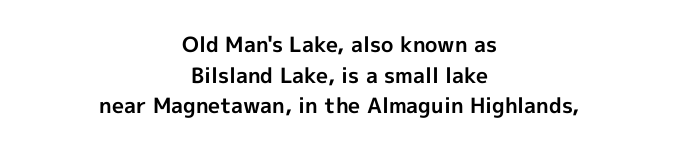
The image shows 21 px bold type, upright; set centered, normal line spacing (1.46x), normal letter spacing, not underlined.
